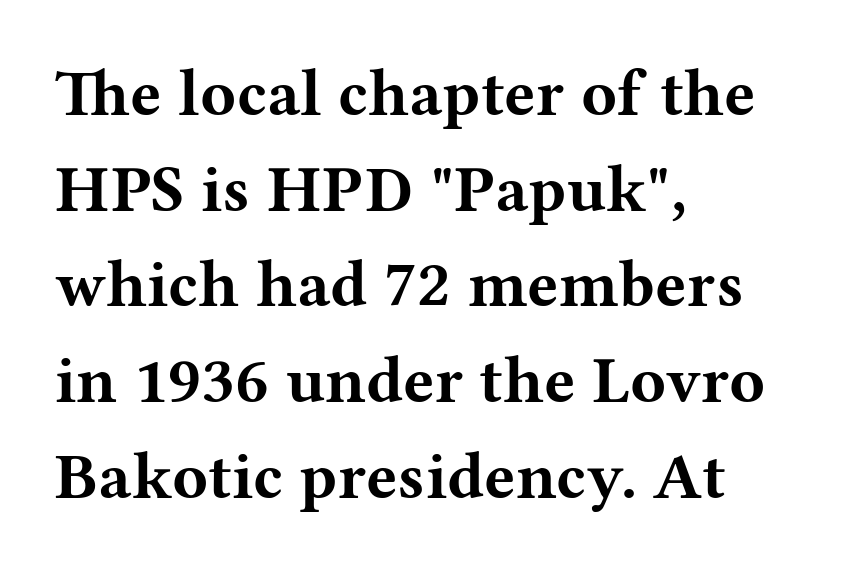
{"serif": "yes", "italic": "no", "bold": "yes", "weight": "bold", "width": "wide", "stroke_contrast": "medium", "x_height": "medium", "monospaced": "no", "underline": "no", "align": "left", "line_spacing": "normal", "line_spacing_ratio": 1.45, "letter_spacing": "normal", "letter_spacing_em": 0.0, "glyph_px": 66}
